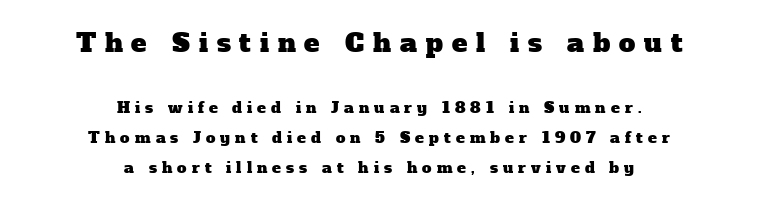
The image shows 26 px text type; set centered, loose line spacing (1.98x), unusually wide letter spacing (+0.34 em), not underlined; the first (top) block is 1.73x larger.
